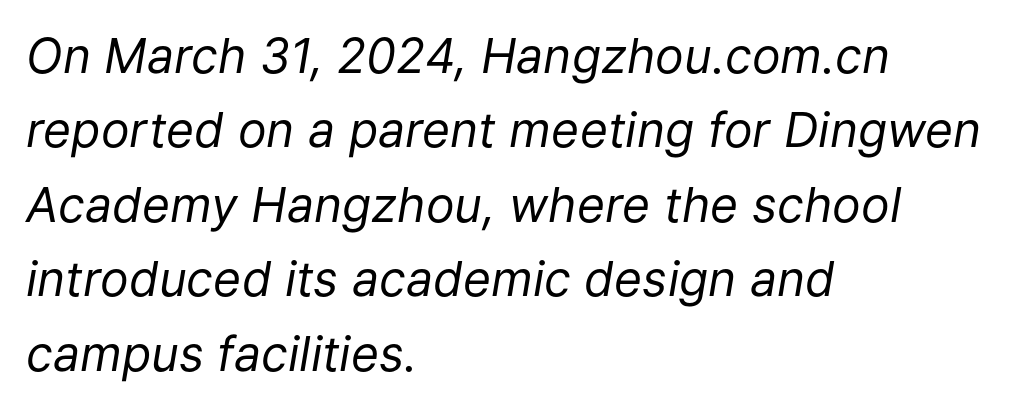
The image shows 48 px regular-weight type, italic (leaning right); set left-aligned, normal line spacing (1.55x), normal letter spacing, not underlined; low stroke contrast and a medium x-height.
